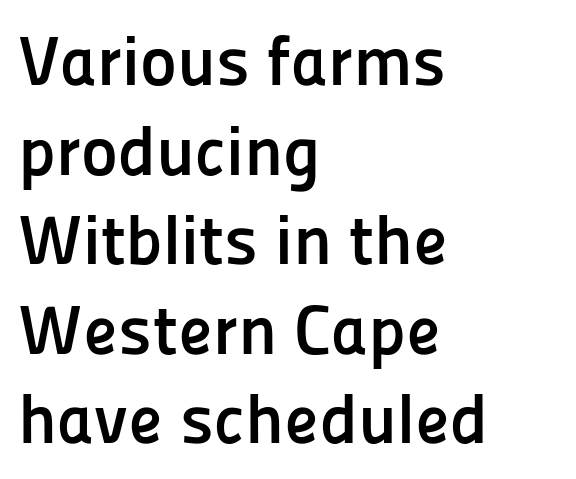
The image shows 70 px semibold sans-serif type, upright; set left-aligned, normal line spacing (1.28x), normal letter spacing, not underlined; low stroke contrast and a medium x-height.
